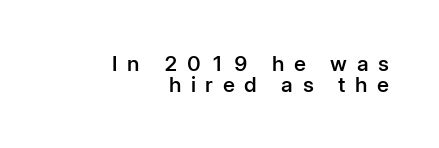
{"italic": "no", "bold": "semi", "underline": "no", "align": "right", "line_spacing": "tight", "line_spacing_ratio": 0.99, "letter_spacing": "wide", "letter_spacing_em": 0.46, "glyph_px": 21}
